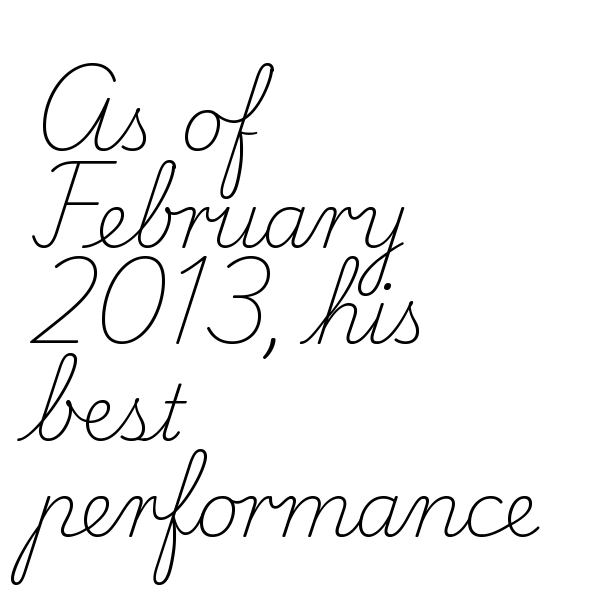
{"serif": "yes", "bold": "no", "weight": "light", "width": "normal", "stroke_contrast": "low", "x_height": "small", "monospaced": "no", "underline": "no", "align": "left", "line_spacing": "normal", "line_spacing_ratio": 1.27, "letter_spacing": "normal", "letter_spacing_em": 0.0, "glyph_px": 76}
